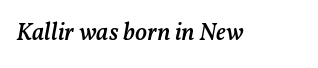
The image shows 25 px text type, italic (leaning right); set normal letter spacing, not underlined.
